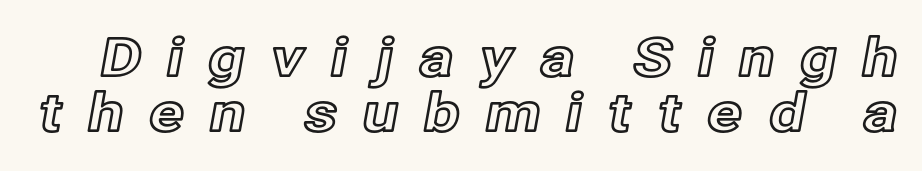
Q: Is the text italic (slanted)? A: Yes.
Q: Is the text underlined? A: No.
Q: Is the spacing between letters normal or unusually wide? A: Unusually wide.
Q: Is the spacing between lines tight, normal or loose? A: Tight.
Q: Width (condensed, normal, or wide)? A: Normal.
Q: x-height? A: Medium.
Q: Monospaced? A: No.
